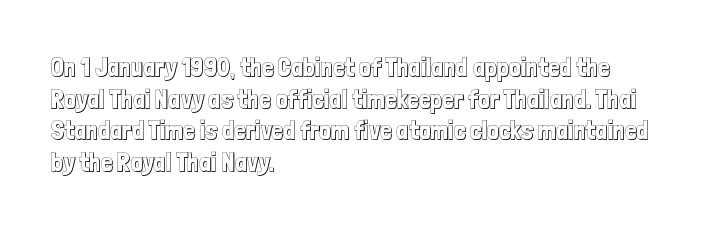
{"italic": "no", "underline": "no", "align": "left", "line_spacing_ratio": 1.22, "letter_spacing": "normal", "letter_spacing_em": 0.0, "glyph_px": 26}
